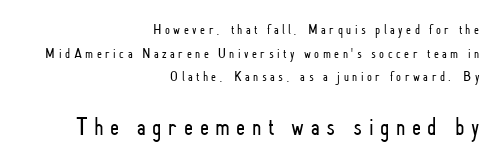
The image shows 26 px text type, upright; set right-aligned, normal line spacing (1.69x), unusually wide letter spacing (+0.25 em), not underlined; the second (bottom) block is 1.86x larger.
